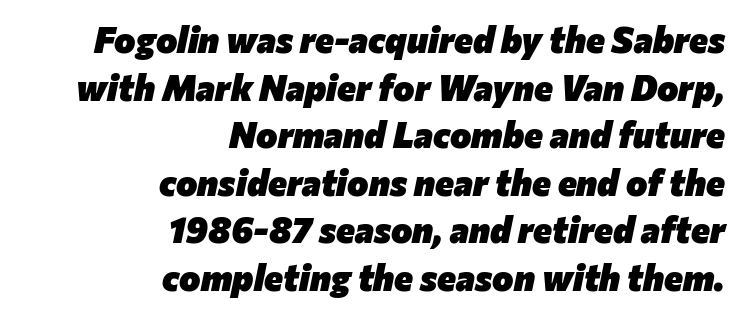
{"italic": "yes", "lean": "right", "slant_degrees": 12, "bold": "yes", "weight": "heavy", "width": "normal", "stroke_contrast": "low", "x_height": "medium", "monospaced": "no", "underline": "no", "align": "right", "line_spacing": "normal", "line_spacing_ratio": 1.32, "letter_spacing": "normal", "letter_spacing_em": 0.0, "glyph_px": 36}
